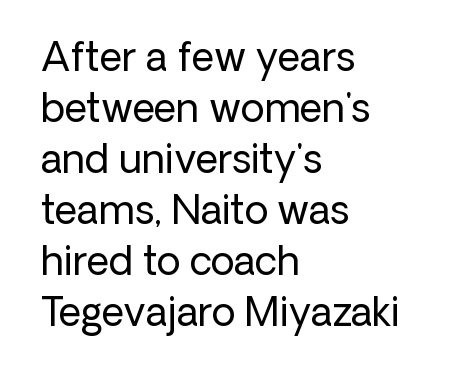
Is this a fixed-width face? No — the glyphs have proportional, varying widths. Letters rest on an invisible, unmarked baseline. The horizontal fit of the characters is conventional and even. Quick note: interline space is typical. Caption: face not bold, strokes unweighted. The rendering anchors every line to the left-hand side.
